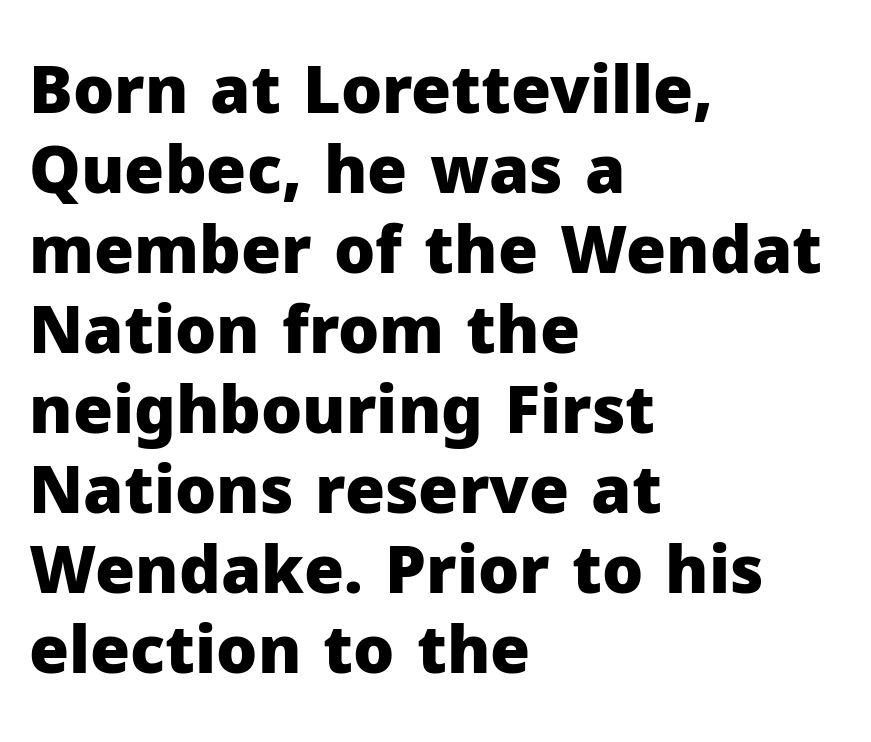
Q: Is the text bold? A: Yes.
Q: Is the text italic (slanted)? A: No, it is upright.
Q: Is the typeface a serif or a sans-serif typeface? A: Sans-serif.
Q: Is the text underlined? A: No.
Q: How is the paragraph aligned? A: Left-aligned.
Q: Is the spacing between letters normal or unusually wide? A: Normal.
Q: Width (condensed, normal, or wide)? A: Normal.
Q: Stroke contrast? A: Low.
Q: x-height? A: Medium.
Q: Monospaced? A: No.
